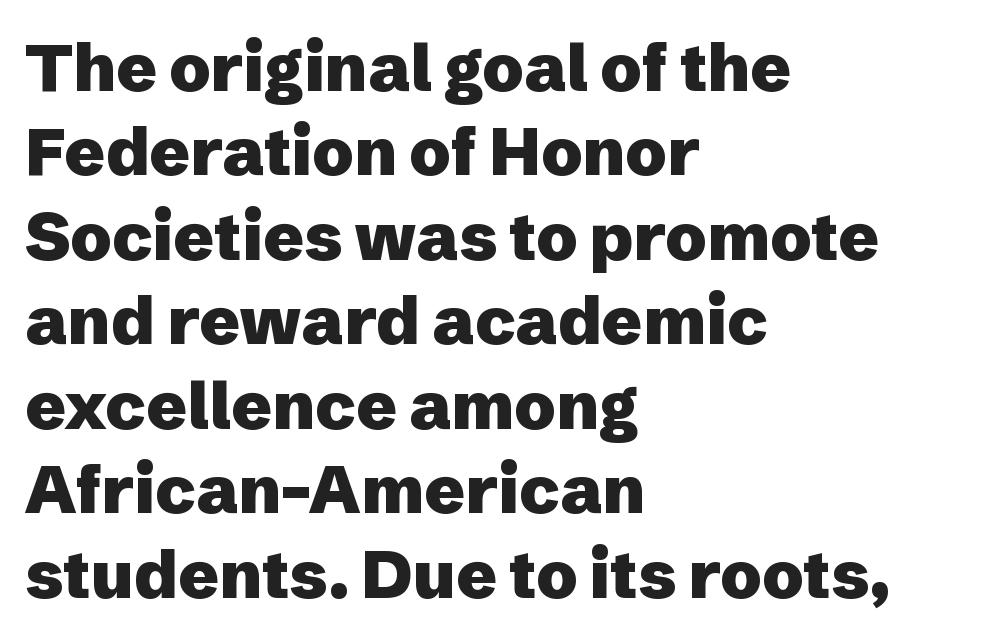
Caption: standard tracking, unaltered. Caption: bold face, heavy strokes. Interline gaps are of average width in this sample. Do the characters align in a grid? No, the font is proportional. The characters display no serif detailing; their extremities are plain. The ragged edge is on the right, which tells us the setting is flush left.
